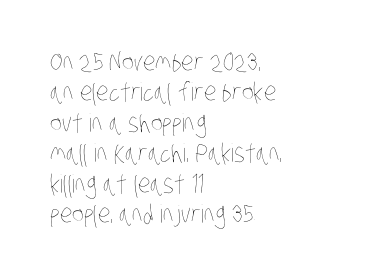
The image shows 25 px text type; set left-aligned, line spacing 1.22x, normal letter spacing, not underlined.
